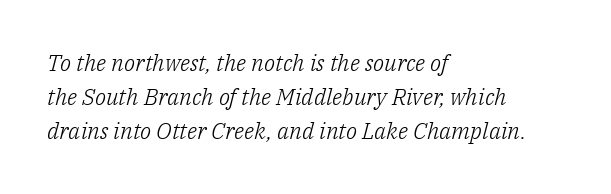
{"italic": "yes", "lean": "right", "slant_degrees": 14, "bold": "no", "underline": "no", "align": "left", "line_spacing": "normal", "line_spacing_ratio": 1.48, "letter_spacing": "normal", "letter_spacing_em": 0.0, "glyph_px": 23}
